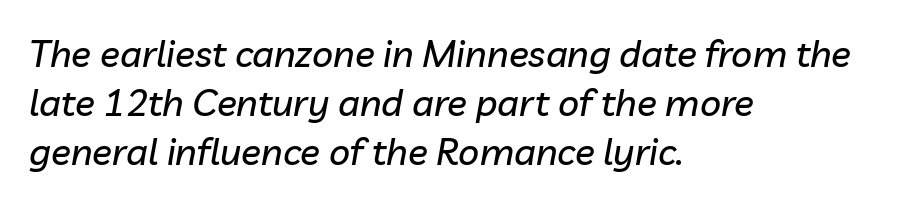
Reading down the column, the eye jumps a familiar distance to each next line. Varying glyph widths throughout — classic text-font behaviour. Each row of text sits above clean, open space. Nothing unusual about the tracking: characters are spaced as the font intends. Notice how the stems are inclined rather than vertical — that's the hallmark of italics.
